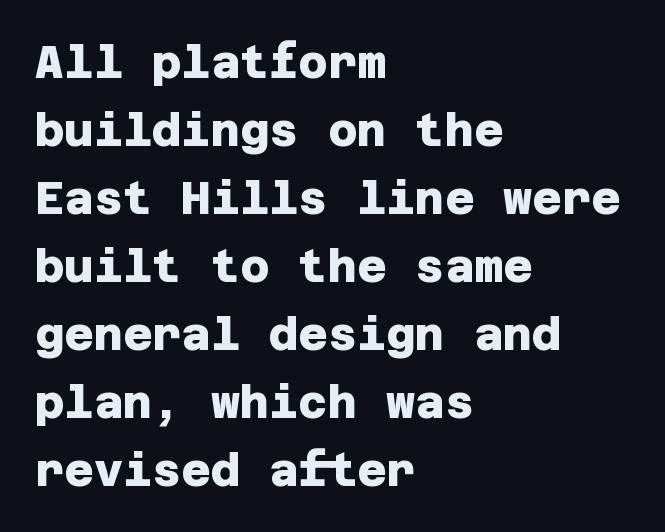
The image shows 45 px heavy sans-serif type; set left-aligned, normal line spacing (1.51x), normal letter spacing, not underlined; low stroke contrast and a large x-height.
